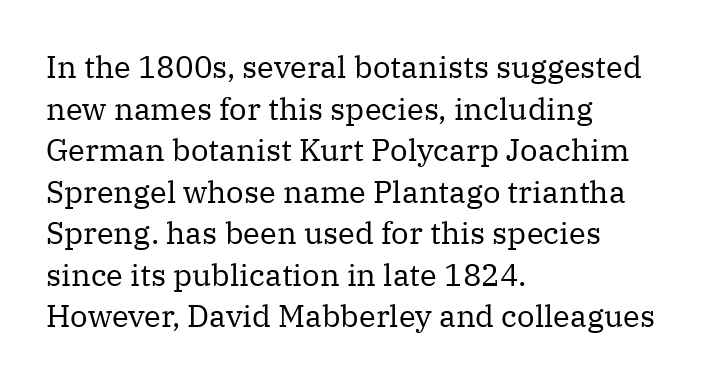
{"serif": "yes", "italic": "no", "bold": "no", "weight": "regular", "width": "normal", "stroke_contrast": "medium", "x_height": "medium", "monospaced": "no", "underline": "no", "align": "left", "line_spacing": "normal", "line_spacing_ratio": 1.34, "letter_spacing": "normal", "letter_spacing_em": 0.0, "glyph_px": 31}
